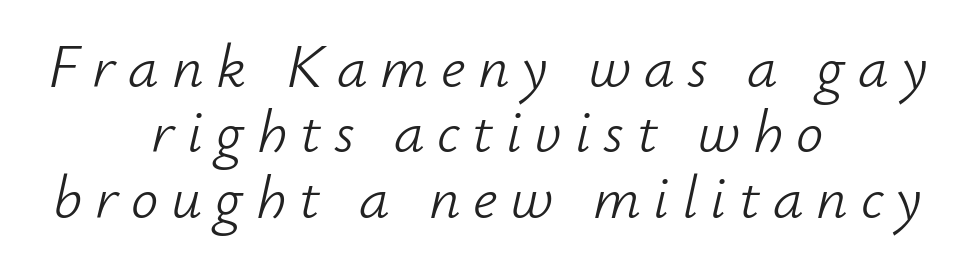
The image shows 61 px light type, italic (leaning right); set centered, tight line spacing (1.07x), unusually wide letter spacing (+0.21 em), not underlined; low stroke contrast and a small x-height.
